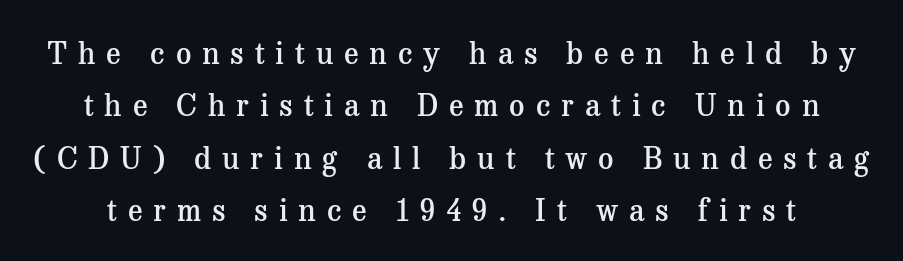
Q: Is the text bold? A: Semi-bold.
Q: Is the text italic (slanted)? A: No, it is upright.
Q: Is the typeface a serif or a sans-serif typeface? A: Serif.
Q: Is the text underlined? A: No.
Q: Is the spacing between letters normal or unusually wide? A: Unusually wide.
Q: Width (condensed, normal, or wide)? A: Normal.
Q: Stroke contrast? A: Medium.
Q: x-height? A: Medium.
Q: Monospaced? A: No.
